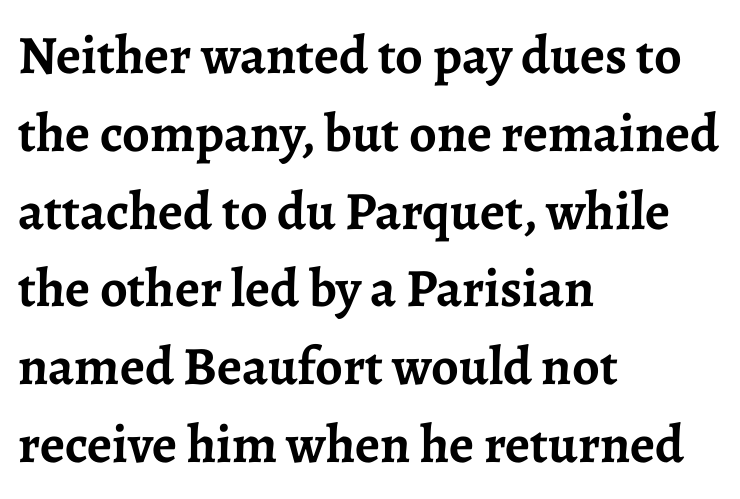
Q: Is the text bold? A: Yes.
Q: Is the text italic (slanted)? A: No, it is upright.
Q: Is the typeface a serif or a sans-serif typeface? A: Serif.
Q: Is the text underlined? A: No.
Q: How is the paragraph aligned? A: Left-aligned.
Q: Is the spacing between letters normal or unusually wide? A: Normal.
Q: Is the spacing between lines tight, normal or loose? A: Normal.
Q: Width (condensed, normal, or wide)? A: Normal.
Q: Stroke contrast? A: Low.
Q: x-height? A: Medium.
Q: Monospaced? A: No.
